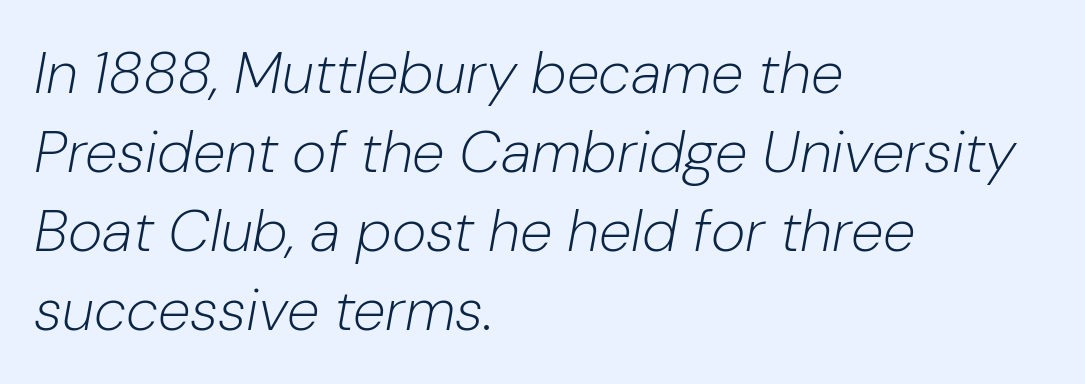
Q: Is the text bold? A: No.
Q: Is the text italic (slanted)? A: Yes, it leans right by about 10 degrees.
Q: Is the text underlined? A: No.
Q: How is the paragraph aligned? A: Left-aligned.
Q: Is the spacing between letters normal or unusually wide? A: Normal.
Q: Is the spacing between lines tight, normal or loose? A: Normal.
Q: Width (condensed, normal, or wide)? A: Normal.
Q: Stroke contrast? A: Low.
Q: x-height? A: Medium.
Q: Monospaced? A: No.
